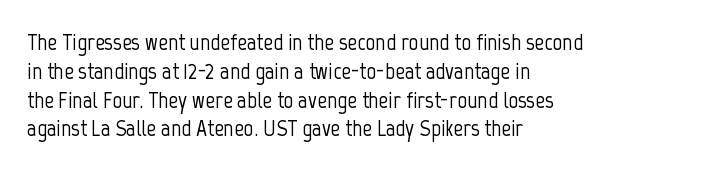
{"italic": "no", "underline": "no", "align": "left", "line_spacing_ratio": 1.2, "letter_spacing": "normal", "letter_spacing_em": 0.0, "glyph_px": 24}
